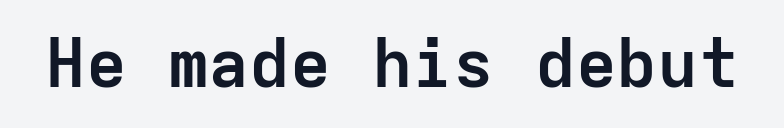
Set as a true bold cut, around the 700 mark. Every stem runs plumb, perpendicular to the baseline. The passage shown is typed in a monospace face where columns stay perfectly aligned. Anything drawn beneath the words? Only blank space. In terms of letterspacing, this is plain default setting.
